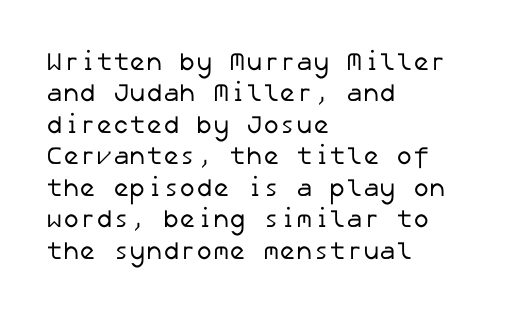
{"bold": "no", "underline": "no", "align": "left", "line_spacing": "normal", "line_spacing_ratio": 1.26, "letter_spacing": "normal", "letter_spacing_em": 0.0, "glyph_px": 25}
